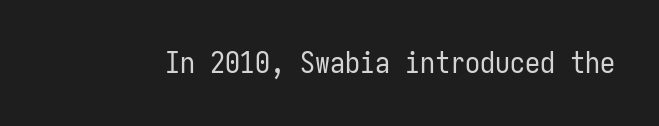
Q: Is the text bold? A: No.
Q: Is the text italic (slanted)? A: No, it is upright.
Q: Is the typeface a serif or a sans-serif typeface? A: Sans-serif.
Q: Is the text underlined? A: No.
Q: Is the spacing between letters normal or unusually wide? A: Normal.
Q: Width (condensed, normal, or wide)? A: Condensed.
Q: Stroke contrast? A: Low.
Q: x-height? A: Medium.
Q: Monospaced? A: Yes.
